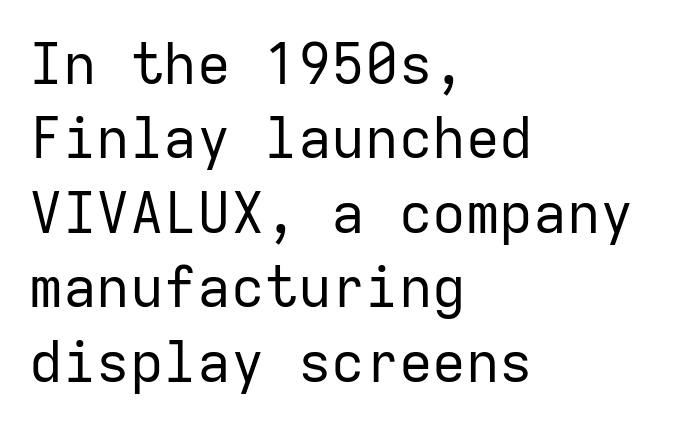
Q: Is the text bold? A: No.
Q: Is the text italic (slanted)? A: No, it is upright.
Q: Is the typeface a serif or a sans-serif typeface? A: Sans-serif.
Q: Is the text underlined? A: No.
Q: How is the paragraph aligned? A: Left-aligned.
Q: Is the spacing between letters normal or unusually wide? A: Normal.
Q: Is the spacing between lines tight, normal or loose? A: Normal.
Q: Width (condensed, normal, or wide)? A: Normal.
Q: Stroke contrast? A: Low.
Q: x-height? A: Medium.
Q: Monospaced? A: Yes.
